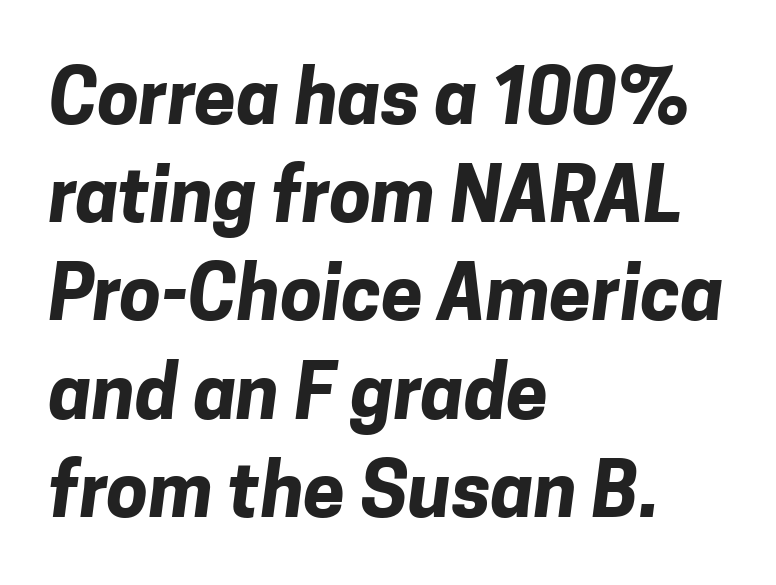
The image shows 75 px bold sans-serif type; set left-aligned, normal line spacing (1.31x), normal letter spacing, not underlined; low stroke contrast and a medium x-height.
